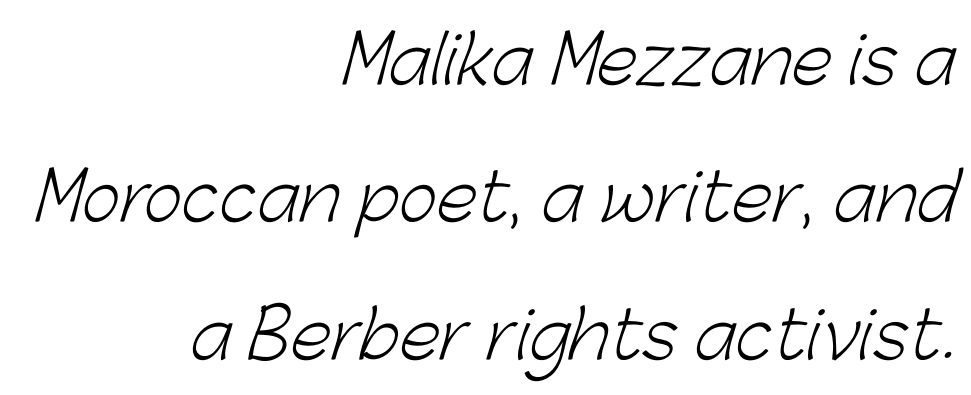
{"serif": "no", "bold": "no", "weight": "light", "width": "normal", "stroke_contrast": "low", "x_height": "medium", "monospaced": "no", "underline": "no", "align": "right", "line_spacing": "loose", "line_spacing_ratio": 2.08, "letter_spacing": "normal", "letter_spacing_em": 0.0, "glyph_px": 66}
